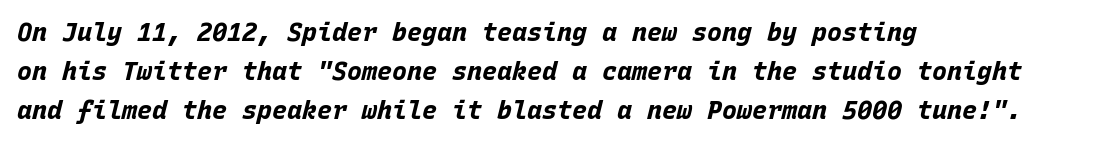
{"italic": "yes", "lean": "right", "slant_degrees": 15, "bold": "yes", "underline": "no", "align": "left", "line_spacing": "normal", "line_spacing_ratio": 1.57, "letter_spacing": "normal", "letter_spacing_em": 0.0, "glyph_px": 25}
